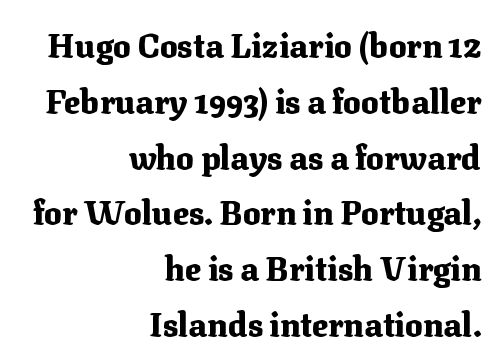
{"serif": "yes", "italic": "no", "bold": "yes", "weight": "heavy", "width": "normal", "stroke_contrast": "medium", "x_height": "medium", "monospaced": "no", "underline": "no", "align": "right", "line_spacing": "normal", "line_spacing_ratio": 1.69, "letter_spacing": "normal", "letter_spacing_em": 0.0, "glyph_px": 33}
